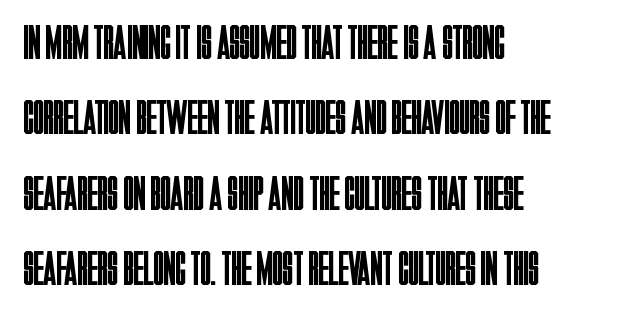
{"serif": "no", "italic": "no", "bold": "no", "weight": "regular", "width": "condensed", "stroke_contrast": "low", "x_height": "large", "monospaced": "no", "underline": "no", "align": "left", "line_spacing": "normal", "line_spacing_ratio": 1.57, "letter_spacing": "normal", "letter_spacing_em": 0.0, "glyph_px": 48}
